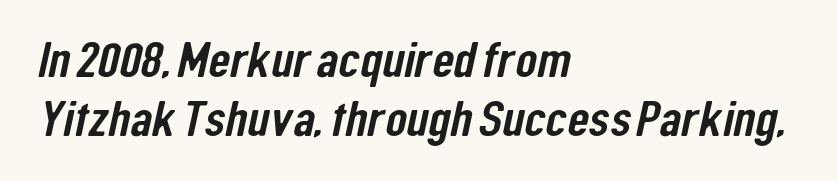
Each letter keeps its own natural width here, so spacing adapts to shape. This rendering uses left alignment, leaving the right contour irregular. A typesetter would call this zero additional tracking. No word sits above an underline.
